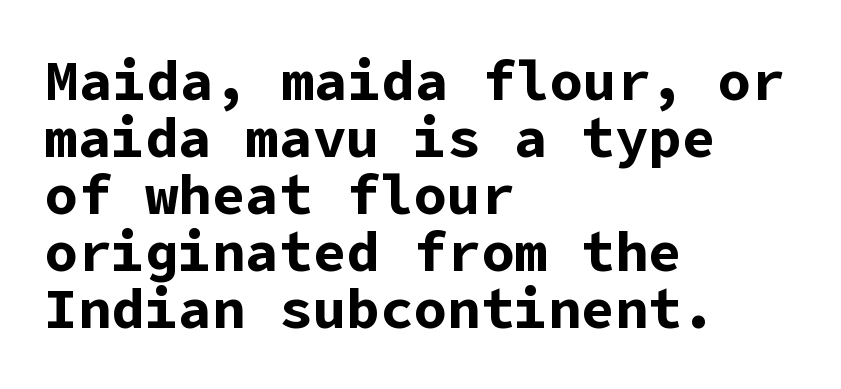
{"serif": "no", "italic": "no", "bold": "yes", "weight": "bold", "width": "normal", "stroke_contrast": "low", "x_height": "medium", "underline": "no", "align": "left", "line_spacing": "tight", "line_spacing_ratio": 1.02, "letter_spacing": "normal", "letter_spacing_em": 0.0, "glyph_px": 56}
